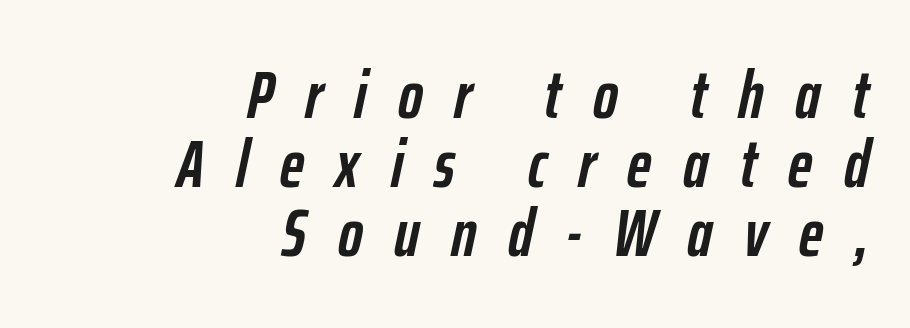
{"italic": "yes", "lean": "right", "slant_degrees": 12, "bold": "yes", "weight": "semibold", "width": "condensed", "stroke_contrast": "low", "x_height": "medium", "monospaced": "no", "underline": "no", "align": "right", "line_spacing": "tight", "line_spacing_ratio": 1.03, "letter_spacing": "wide", "letter_spacing_em": 0.47, "glyph_px": 67}
